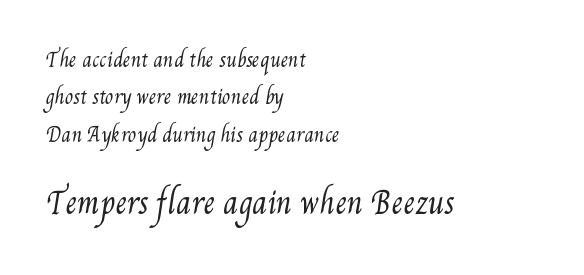
The image shows 29 px regular-weight, condensed type; set left-aligned, loose line spacing (1.97x), normal letter spacing, not underlined; the second (bottom) block is 1.53x larger; medium stroke contrast and a small x-height.
